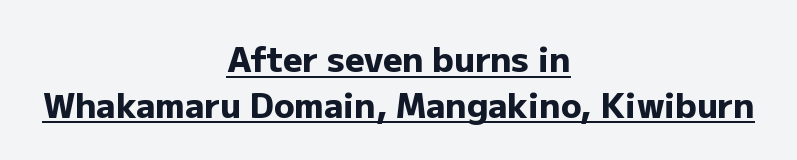
{"serif": "no", "italic": "no", "bold": "yes", "weight": "heavy", "width": "normal", "stroke_contrast": "low", "x_height": "medium", "monospaced": "no", "underline": "yes", "align": "center", "line_spacing": "normal", "line_spacing_ratio": 1.35, "letter_spacing": "normal", "letter_spacing_em": 0.0, "glyph_px": 34}
